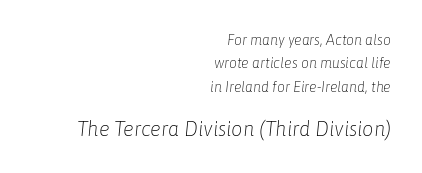
The strokes carry an ordinary text weight at most. It's the slanting kind of type. Compare the two chunks: the lower has the greater cap height. Descenders hang freely into open space.
